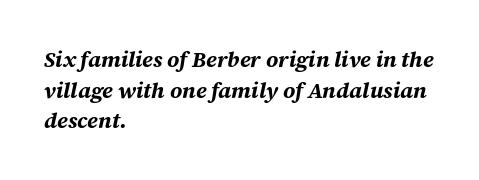
Q: Is the text bold? A: Yes.
Q: Is the text italic (slanted)? A: Yes, it leans right by about 12 degrees.
Q: Is the text underlined? A: No.
Q: How is the paragraph aligned? A: Left-aligned.
Q: Is the spacing between letters normal or unusually wide? A: Normal.
Q: Is the spacing between lines tight, normal or loose? A: Normal.
